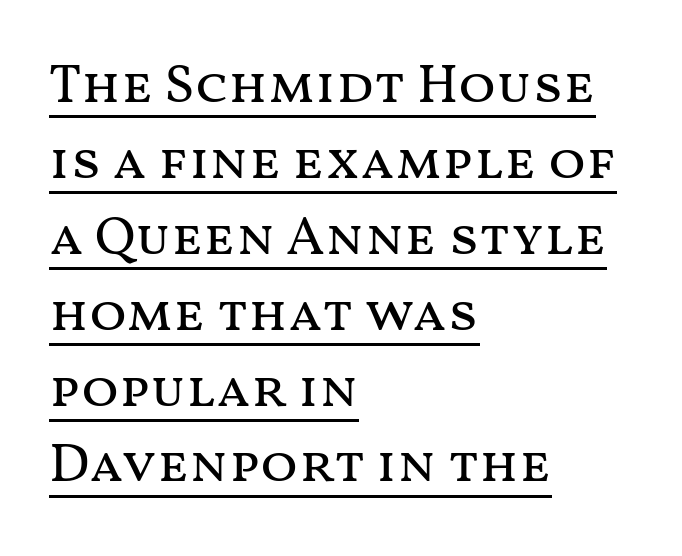
The image shows 55 px regular-weight, wide type, upright; set left-aligned, normal line spacing (1.38x), normal letter spacing, underlined; medium stroke contrast and a medium x-height.
